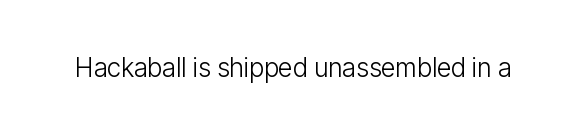
A roman cut, with each character standing at attention. Decoration check: the copy has no underline. The gaps between neighbouring characters are ordinary and unremarkable. Bold? No — there's no thickening of the strokes.
